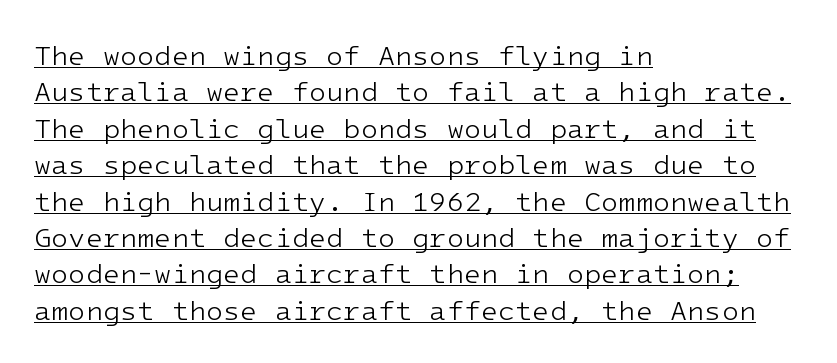
Q: Is the text bold? A: No.
Q: Is the text italic (slanted)? A: No, it is upright.
Q: Is the typeface a serif or a sans-serif typeface? A: Sans-serif.
Q: Is the text underlined? A: Yes.
Q: How is the paragraph aligned? A: Left-aligned.
Q: Is the spacing between letters normal or unusually wide? A: Normal.
Q: Is the spacing between lines tight, normal or loose? A: Normal.
Q: Width (condensed, normal, or wide)? A: Normal.
Q: Stroke contrast? A: Low.
Q: x-height? A: Medium.
Q: Monospaced? A: Yes.
